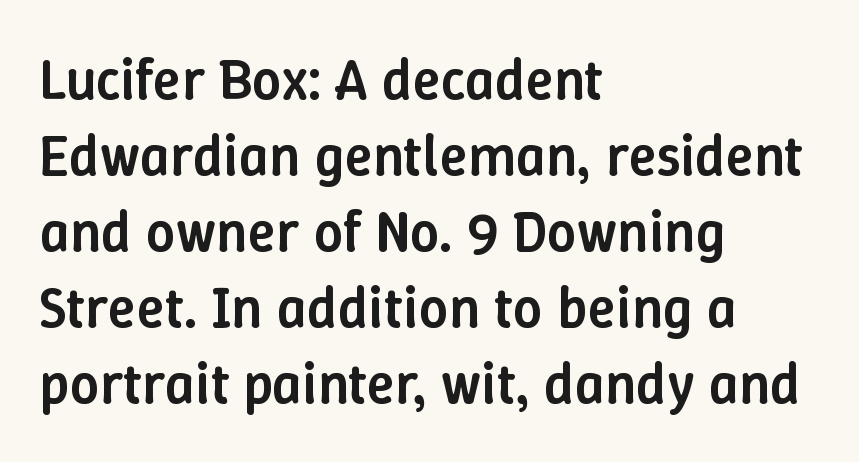
This sample uses plain, unmodified letter spacing. These lines were composed using upright roman letters. The ragged edge is on the right, which tells us the setting is flush left. The rendering uses a semibold face; strokes are thickened but not to full bold. A bare baseline throughout the passage. The rows are spaced the way most documents space them.
